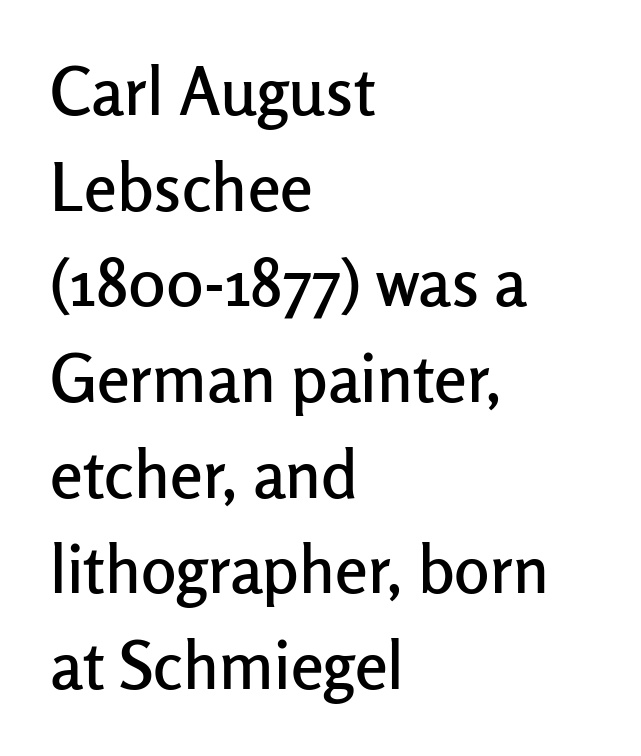
Proportional: the letters do not fall into vertical columns. Does the lettering tilt? It doesn't — this is upright. This block has exactly the height ordinary leading produces. The area under the type is left untouched. Tracking here is standard; glyphs follow each other at the usual distance. This rendering employs a face without finishing strokes, i.e., a sans-serif.
